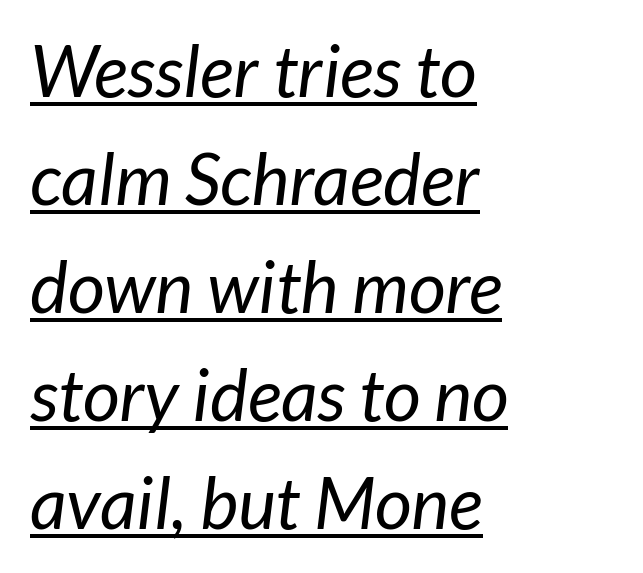
{"serif": "no", "bold": "no", "weight": "regular", "width": "normal", "stroke_contrast": "low", "x_height": "medium", "monospaced": "no", "underline": "yes", "align": "left", "line_spacing": "normal", "line_spacing_ratio": 1.5, "letter_spacing": "normal", "letter_spacing_em": 0.0, "glyph_px": 72}
